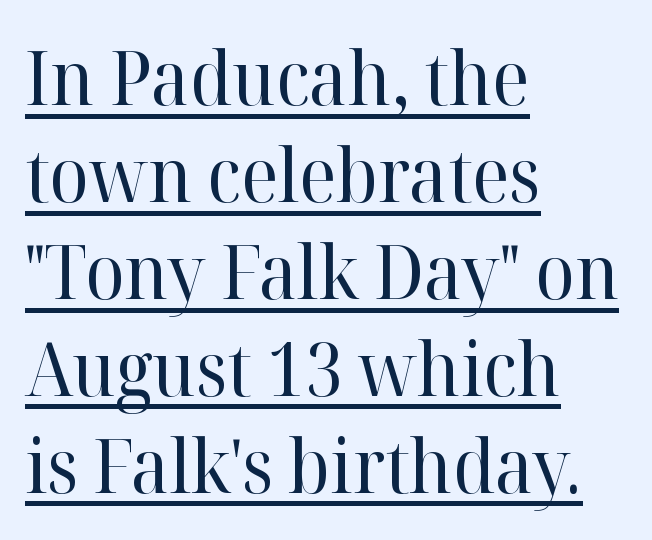
The image shows 74 px regular-weight serif type, upright; set left-aligned, normal line spacing (1.31x), normal letter spacing, underlined; high stroke contrast and a medium x-height.
